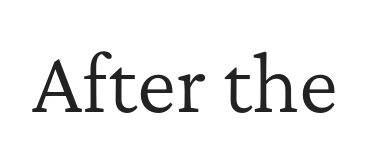
This is roman type, the default non-slanted kind. Examine the stroke ends and you'll spot serifs. Nothing unusual about the tracking: characters are spaced as the font intends. Plain, unruled lines of type. These lines are rendered in a variable-pitch font. Caption: face not bold, strokes unweighted.
